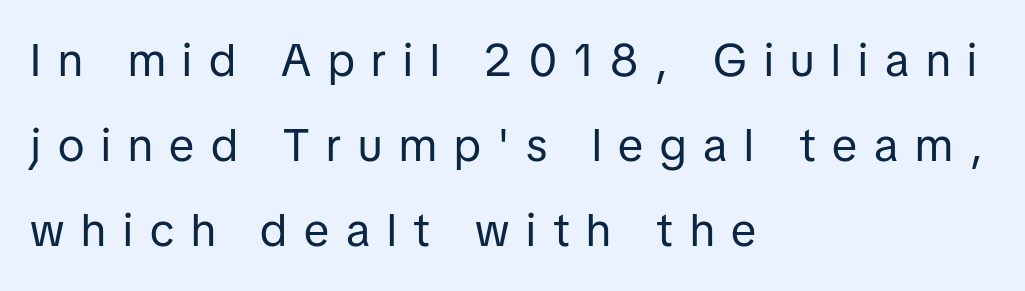
Q: Is the text bold? A: No.
Q: Is the text italic (slanted)? A: No, it is upright.
Q: Is the typeface a serif or a sans-serif typeface? A: Sans-serif.
Q: Is the text underlined? A: No.
Q: How is the paragraph aligned? A: Left-aligned.
Q: Is the spacing between letters normal or unusually wide? A: Unusually wide.
Q: Width (condensed, normal, or wide)? A: Normal.
Q: Stroke contrast? A: Low.
Q: x-height? A: Medium.
Q: Monospaced? A: No.
